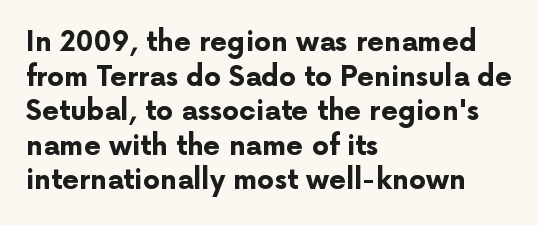
Q: Is the text bold? A: Yes.
Q: Is the text italic (slanted)? A: No, it is upright.
Q: Is the text underlined? A: No.
Q: How is the paragraph aligned? A: Left-aligned.
Q: Is the spacing between letters normal or unusually wide? A: Normal.
Q: Is the spacing between lines tight, normal or loose? A: Normal.
